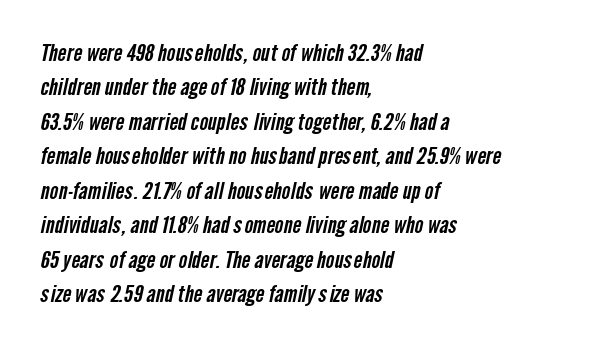
The image shows 23 px text type; set left-aligned, normal line spacing (1.5x), normal letter spacing, not underlined.
